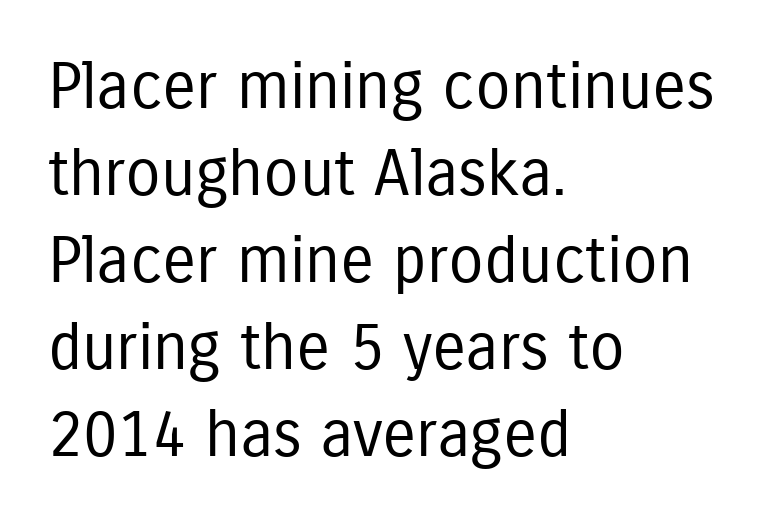
The image shows 64 px regular-weight, condensed sans-serif type, upright; set left-aligned, normal line spacing (1.36x), normal letter spacing, not underlined; low stroke contrast and a medium x-height.
